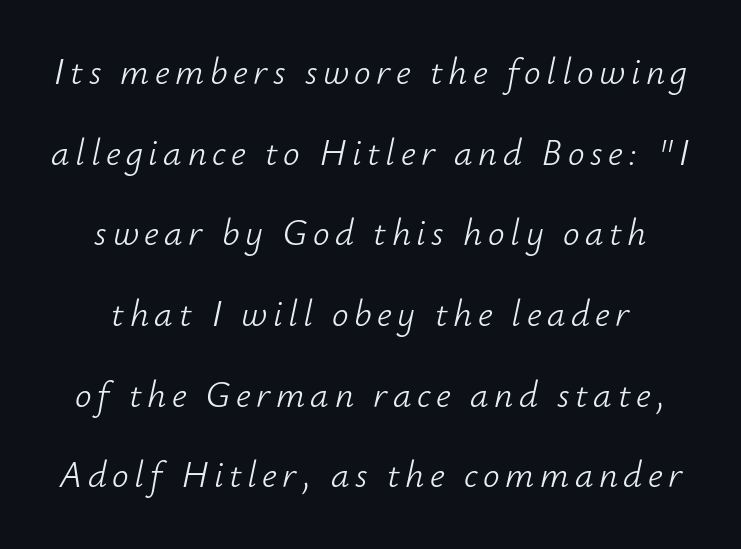
The image shows 37 px light type, italic (leaning right); set loose line spacing (2.18x), not underlined; low stroke contrast and a small x-height.
